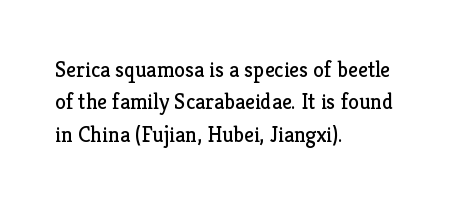
{"italic": "no", "bold": "no", "underline": "no", "align": "left", "line_spacing": "normal", "line_spacing_ratio": 1.47, "letter_spacing": "normal", "letter_spacing_em": 0.0, "glyph_px": 22}
